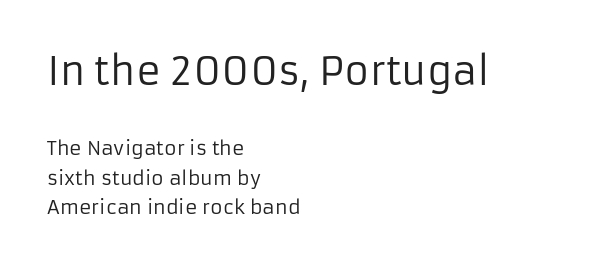
The image shows 38 px regular-weight sans-serif type, upright; set left-aligned, normal line spacing (1.55x), normal letter spacing, not underlined; the first (top) block is 2.0x larger; low stroke contrast and a medium x-height.
